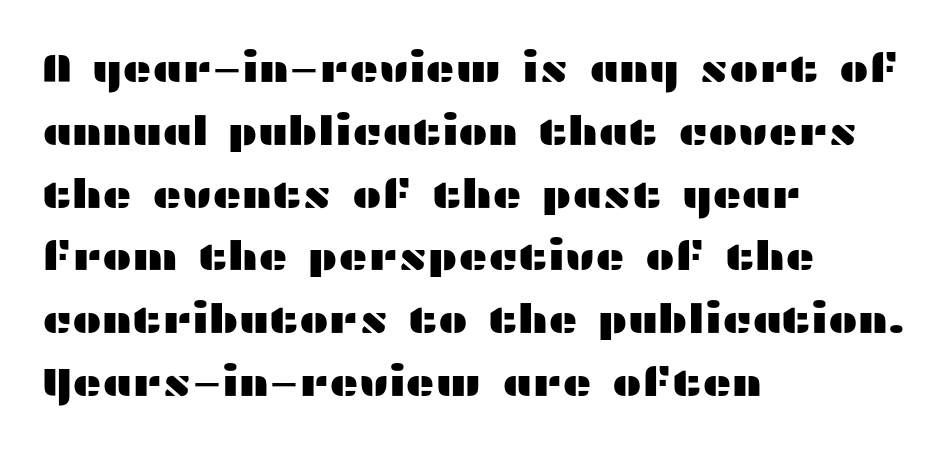
A typesetter would mark this as roman, not italic. Serif or sans? Sans — the stroke terminals are bare. Normally led — the rows are evenly, conventionally spaced. Short note: letters normally spaced.
